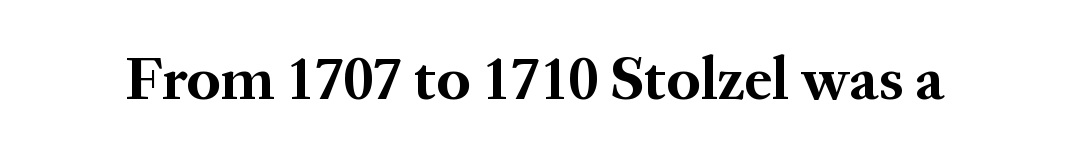
The image shows 62 px bold serif type, upright; set normal letter spacing, not underlined; medium stroke contrast and a medium x-height.
